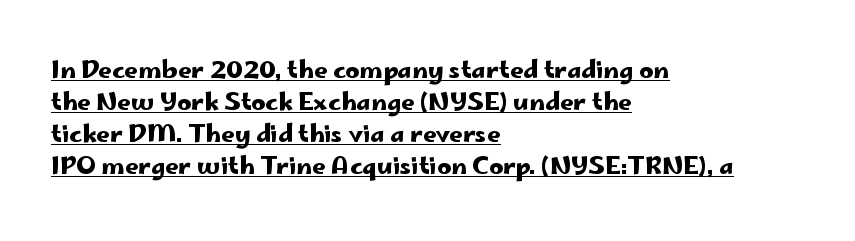
Q: Is the text italic (slanted)? A: No, it is upright.
Q: Is the text underlined? A: Yes.
Q: How is the paragraph aligned? A: Left-aligned.
Q: Is the spacing between letters normal or unusually wide? A: Normal.
Q: Is the spacing between lines tight, normal or loose? A: Normal.
